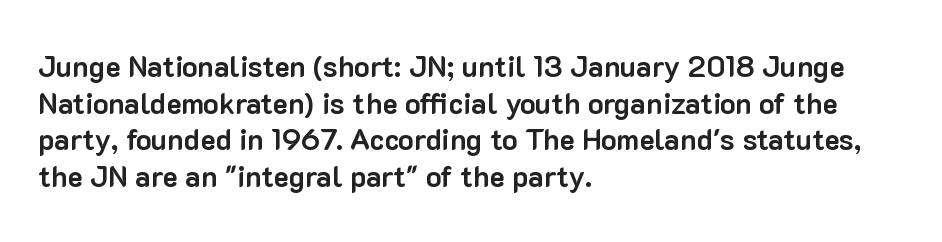
{"serif": "no", "italic": "no", "bold": "yes", "weight": "bold", "width": "normal", "stroke_contrast": "low", "x_height": "medium", "monospaced": "no", "underline": "no", "align": "left", "line_spacing": "normal", "line_spacing_ratio": 1.26, "letter_spacing": "normal", "letter_spacing_em": 0.0, "glyph_px": 29}
